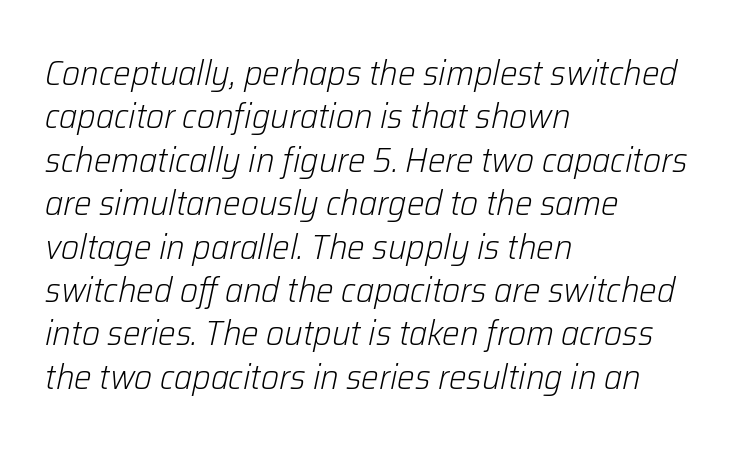
The image shows 35 px light type, italic (leaning right); set left-aligned, line spacing 1.24x, normal letter spacing, not underlined; low stroke contrast and a medium x-height.
